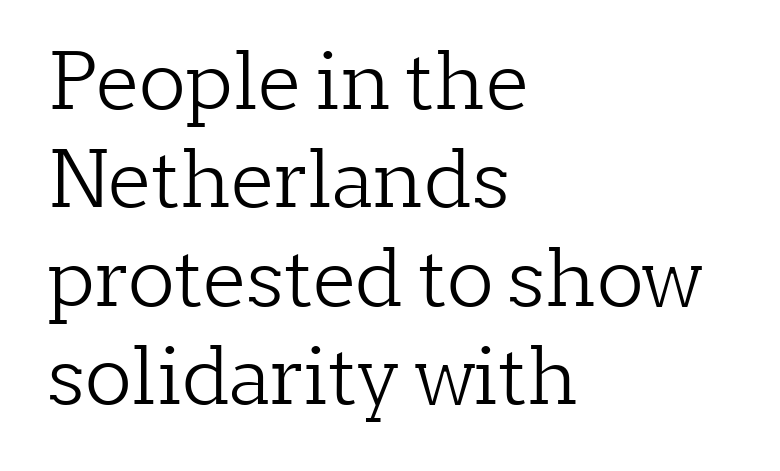
The lines in this sample share a left origin and differ only in where they stop. Students, note that the glyphs here touch the page at normal intervals. Designer's note — italics off, roman on. Decoration check: the copy has no underline. Weight: not bold — regular or lighter. Is this a sans? No — the strokes have serifs.
